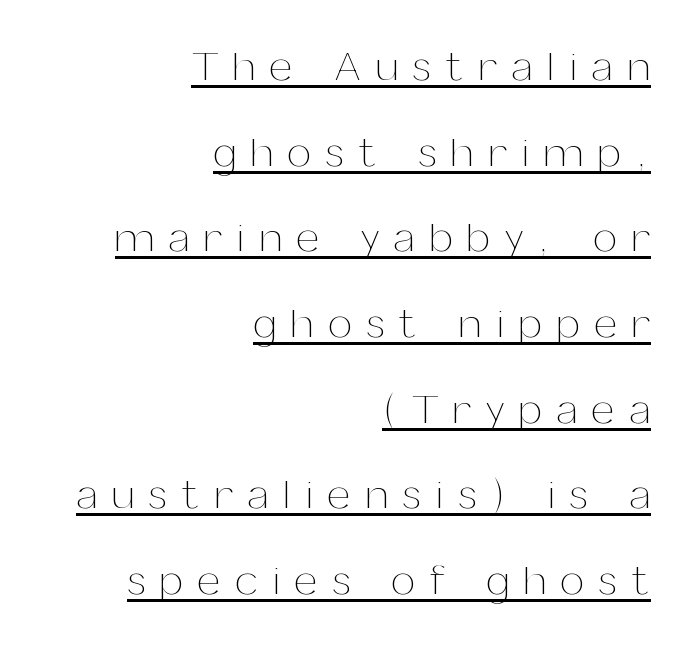
Q: Is the text bold? A: No.
Q: Is the text italic (slanted)? A: No, it is upright.
Q: Is the text underlined? A: Yes.
Q: How is the paragraph aligned? A: Right-aligned.
Q: Is the spacing between letters normal or unusually wide? A: Unusually wide.
Q: Is the spacing between lines tight, normal or loose? A: Loose.
Q: Width (condensed, normal, or wide)? A: Normal.
Q: Stroke contrast? A: Medium.
Q: x-height? A: Medium.
Q: Monospaced? A: No.
